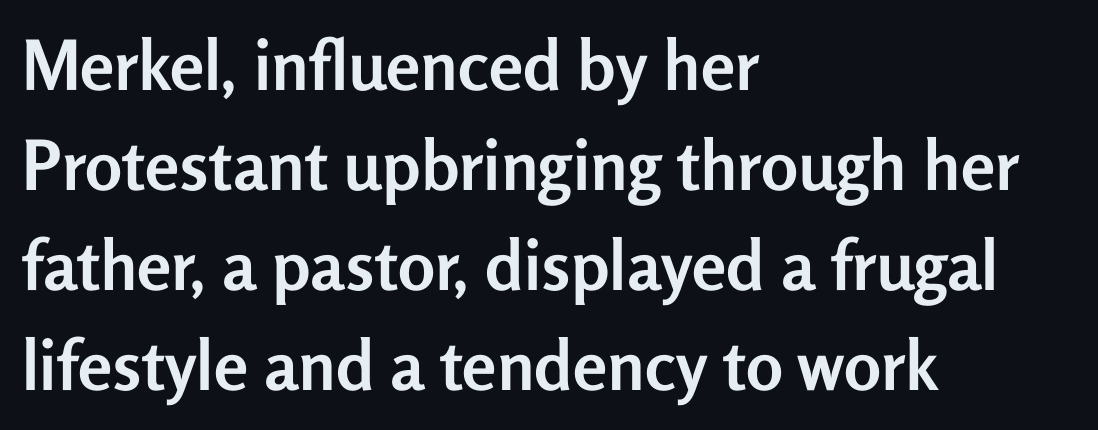
Style check: upright. The rendering uses a bold face; every stroke is thick and dark. The tracking reads as untouched default to a designer's eye. Which margin do the lines hug? The left one — the right edge is uneven.
